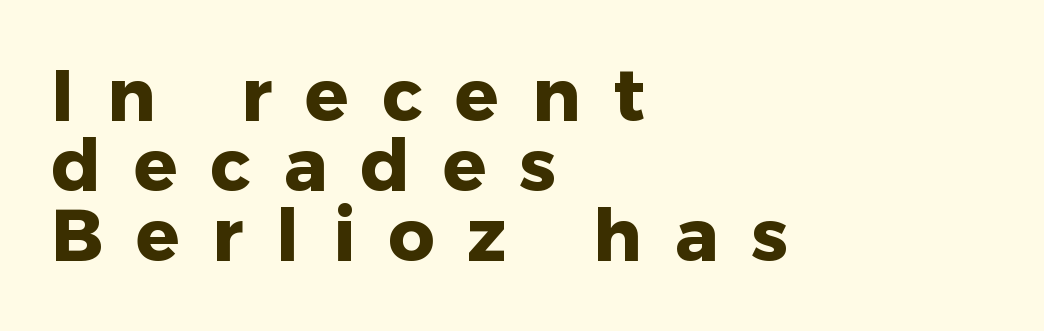
Q: Is the text bold? A: Yes.
Q: Is the text italic (slanted)? A: No, it is upright.
Q: Is the typeface a serif or a sans-serif typeface? A: Sans-serif.
Q: Is the text underlined? A: No.
Q: How is the paragraph aligned? A: Left-aligned.
Q: Is the spacing between letters normal or unusually wide? A: Unusually wide.
Q: Is the spacing between lines tight, normal or loose? A: Tight.
Q: Width (condensed, normal, or wide)? A: Normal.
Q: Stroke contrast? A: Low.
Q: x-height? A: Medium.
Q: Monospaced? A: No.
